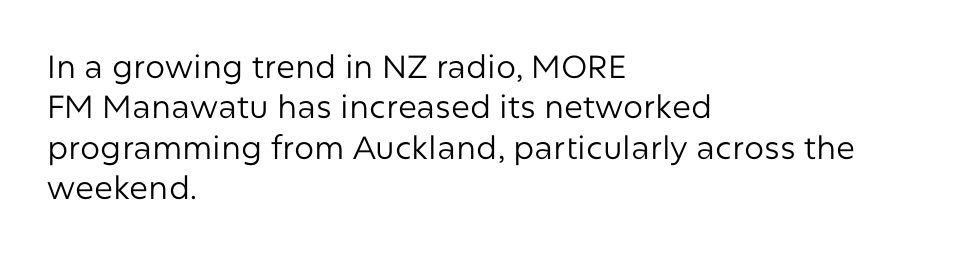
This is the regular roman posture of the typeface. Leading matches the norm, producing a regular column. Caption: multi-line text, flush left, ragged right. A typesetter would call this proportional, since set widths differ per character. Heaviness? Minimal to ordinary, like unemphasized prose.
